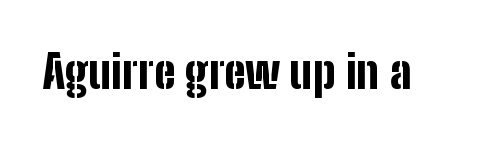
{"serif": "no", "italic": "no", "bold": "yes", "weight": "bold", "width": "condensed", "stroke_contrast": "low", "x_height": "medium", "monospaced": "no", "underline": "no", "letter_spacing": "normal", "letter_spacing_em": 0.0, "glyph_px": 46}
